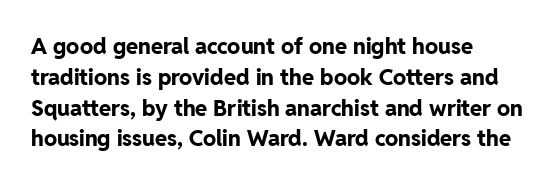
The image shows 22 px bold type, upright; set left-aligned, normal line spacing (1.4x), normal letter spacing, not underlined.
